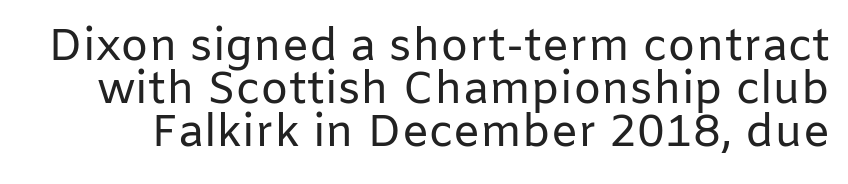
Line spacing here is tight. The horizontal fit of the characters is conventional and even. Varying glyph widths throughout — classic text-font behaviour. The specimen omits any rule beneath the text block's lines. Classification — sans serif. Think standard paragraph weight, or any step lighter than that.
